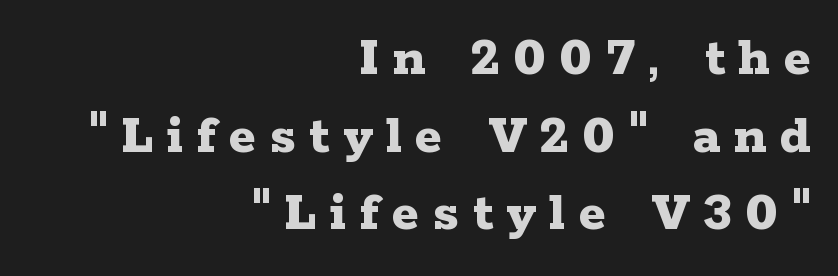
{"serif": "yes", "italic": "no", "bold": "yes", "weight": "bold", "width": "wide", "stroke_contrast": "low", "x_height": "medium", "monospaced": "no", "underline": "no", "align": "right", "line_spacing": "normal", "line_spacing_ratio": 1.36, "letter_spacing": "wide", "letter_spacing_em": 0.24, "glyph_px": 57}
